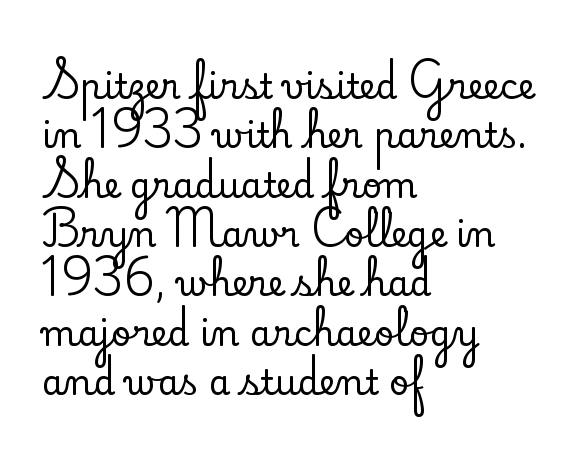
Q: Is the text italic (slanted)? A: No, it is upright.
Q: Is the typeface a serif or a sans-serif typeface? A: Serif.
Q: Is the text underlined? A: No.
Q: How is the paragraph aligned? A: Left-aligned.
Q: Is the spacing between letters normal or unusually wide? A: Normal.
Q: Is the spacing between lines tight, normal or loose? A: Normal.
Q: Width (condensed, normal, or wide)? A: Normal.
Q: Stroke contrast? A: Low.
Q: x-height? A: Small.
Q: Monospaced? A: No.
